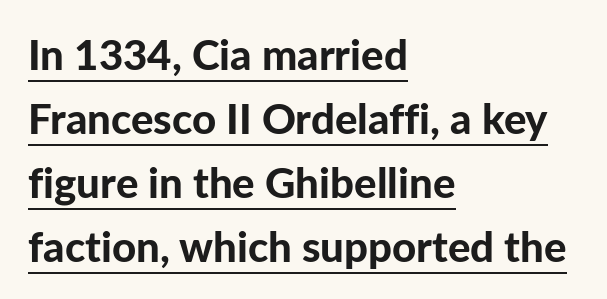
{"serif": "no", "italic": "no", "bold": "yes", "weight": "bold", "width": "normal", "stroke_contrast": "low", "x_height": "medium", "monospaced": "no", "underline": "yes", "align": "left", "line_spacing": "normal", "line_spacing_ratio": 1.52, "letter_spacing": "normal", "letter_spacing_em": 0.0, "glyph_px": 42}
